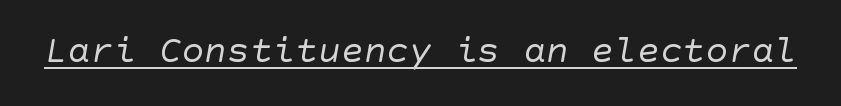
The image shows 38 px regular-weight sans-serif type; set normal letter spacing, underlined; low stroke contrast and a large x-height.
